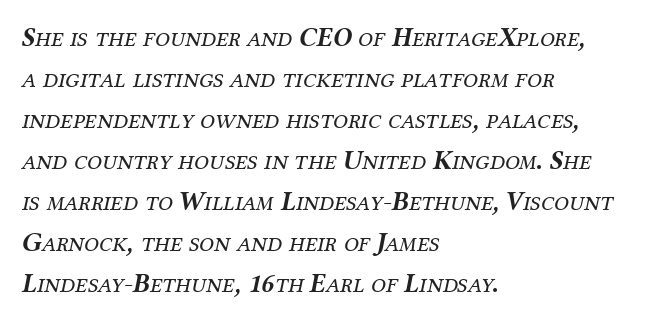
Q: Is the text bold? A: No.
Q: Is the text italic (slanted)? A: Yes, it leans right by about 12 degrees.
Q: Is the text underlined? A: No.
Q: How is the paragraph aligned? A: Left-aligned.
Q: Is the spacing between letters normal or unusually wide? A: Normal.
Q: Is the spacing between lines tight, normal or loose? A: Normal.
